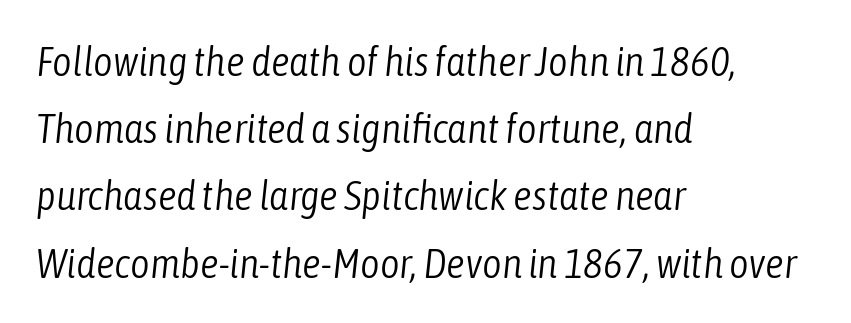
You could not count columns in this text — the font is proportionally spaced. Letter spacing: default. Yep, that's italic — everything's leaning. This is not heavy type; no bold has been used. Baseline-to-baseline distance is the conventional proportion of letter height.
